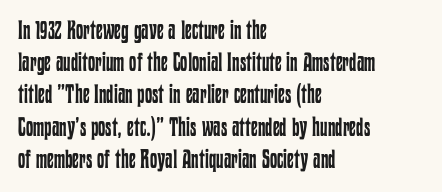
No letter is thick-stroked: the sample isn't bold. The lettering stays uniformly vertical, giving the passage a roman look. This sample uses plain, unmodified letter spacing. These lines stack with their left ends in a neat column. The gap between lines stays unmarked.
